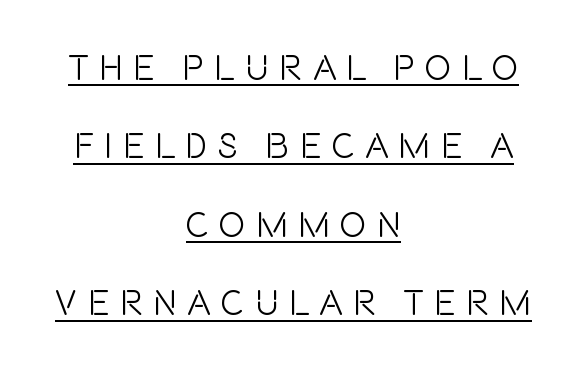
Do the characters align in a grid? No, the font is proportional. Leftover space on each line is divided equally before and after the words. Stems and bowls with no extra thickness — not bold. The rendering shows plain stroke endings on the letterforms — a sans-serif design. Check the space under the baseline: a stroke is drawn there.
